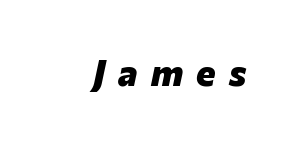
The image shows 37 px heavy type, italic (leaning right); set unusually wide letter spacing (+0.35 em), not underlined; low stroke contrast and a medium x-height.
